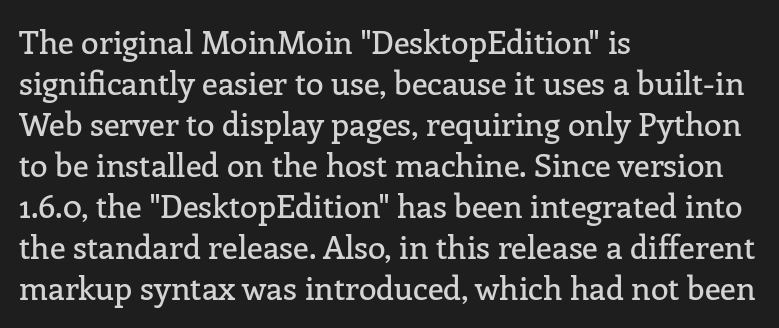
Q: Is the text italic (slanted)? A: No, it is upright.
Q: Is the typeface a serif or a sans-serif typeface? A: Serif.
Q: Is the text underlined? A: No.
Q: How is the paragraph aligned? A: Left-aligned.
Q: Is the spacing between letters normal or unusually wide? A: Normal.
Q: Is the spacing between lines tight, normal or loose? A: Normal.
Q: Width (condensed, normal, or wide)? A: Normal.
Q: Stroke contrast? A: Low.
Q: x-height? A: Medium.
Q: Monospaced? A: No.
